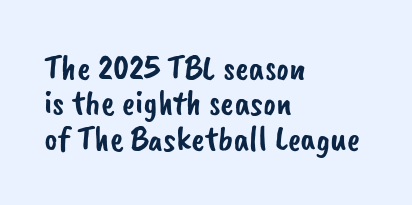
The lines are packed closely together with very little leading. This rendering leaves character spacing at its baseline value. The letters advance in unequal steps, a hallmark of proportional type. Layout note: lines flush left. This is sans-serif lettering, the kind often seen on screens and signage. Rule under the text: the space is simply empty.
